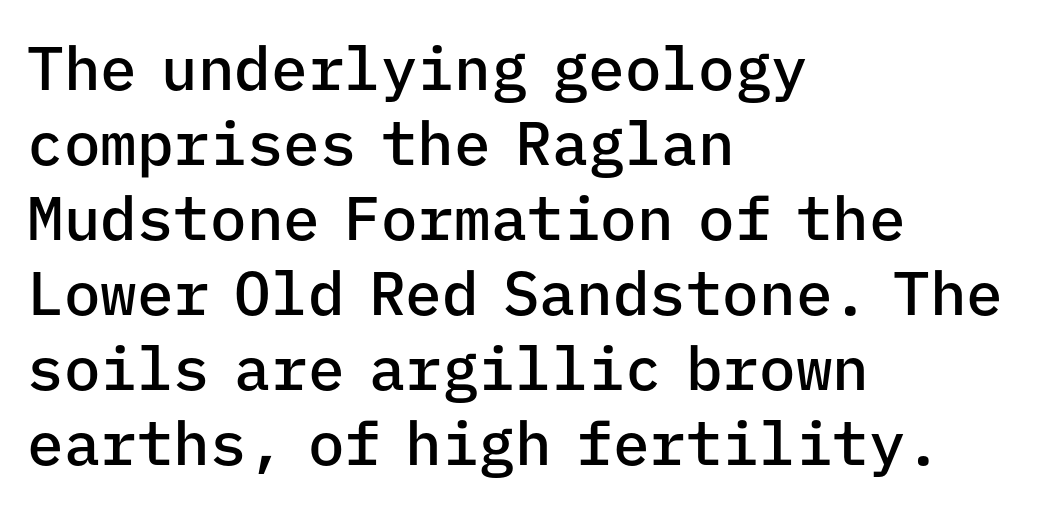
The image shows 61 px semibold sans-serif type, upright, monospaced; set left-aligned, line spacing 1.23x, normal letter spacing, not underlined; low stroke contrast and a medium x-height.
